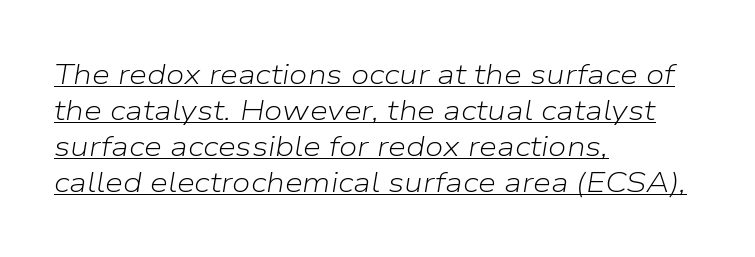
These lines are rendered in a variable-pitch font. On a weight scale, this lands at 450 or below. Compared with ordinary roman type, these characters are visibly tilted. This rendering uses left alignment, leaving the right contour irregular. Look at the tracking — it's just the regular setting, nothing added. Underline: present.
